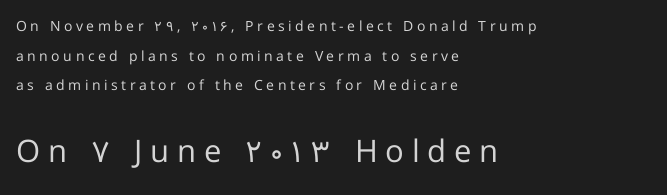
The image shows 31 px regular-weight sans-serif type, upright; set left-aligned, loose line spacing (2.11x), unusually wide letter spacing (+0.25 em), not underlined; the second (bottom) block is 2.21x larger; low stroke contrast and a medium x-height.
